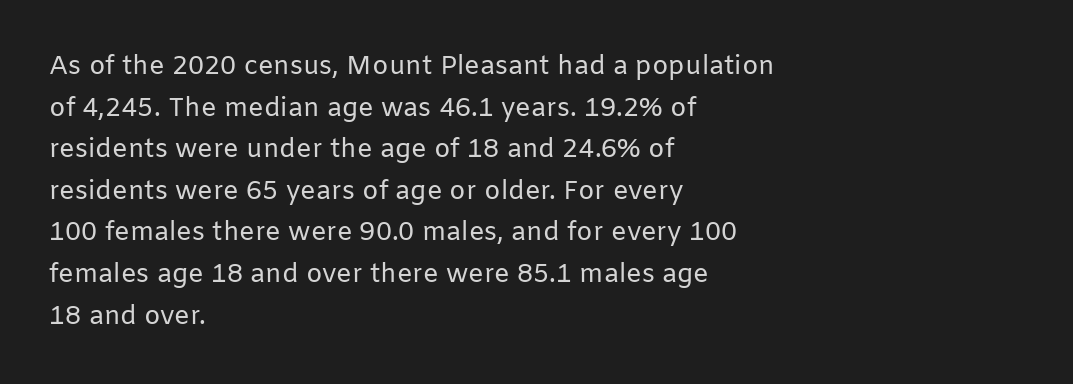
Q: Is the text bold? A: No.
Q: Is the text italic (slanted)? A: No, it is upright.
Q: Is the text underlined? A: No.
Q: How is the paragraph aligned? A: Left-aligned.
Q: Is the spacing between letters normal or unusually wide? A: Normal.
Q: Is the spacing between lines tight, normal or loose? A: Normal.
